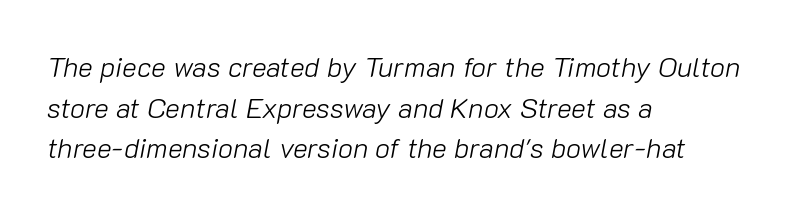
Q: Is the text bold? A: No.
Q: Is the text italic (slanted)? A: Yes, it leans right by about 10 degrees.
Q: Is the text underlined? A: No.
Q: How is the paragraph aligned? A: Left-aligned.
Q: Is the spacing between letters normal or unusually wide? A: Normal.
Q: Is the spacing between lines tight, normal or loose? A: Normal.
Q: Width (condensed, normal, or wide)? A: Normal.
Q: Stroke contrast? A: Low.
Q: x-height? A: Medium.
Q: Monospaced? A: No.
